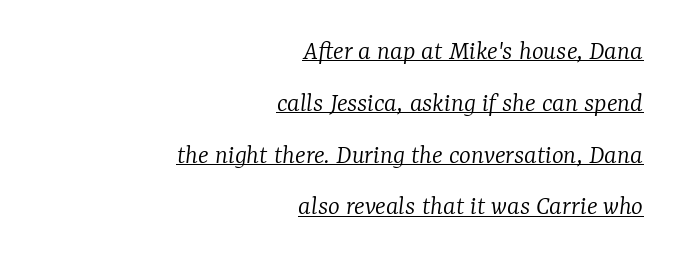
The string is rendered with underlining switched on. When letters slant like this, we call the style italic. The font sits on the lighter half of the weight spectrum, regular included. Notice how the passage keeps a crisp vertical edge on the right only. The passage shown is typed in a proportional face where columns would drift. The letterforms sit shoulder to shoulder at normal distance.
